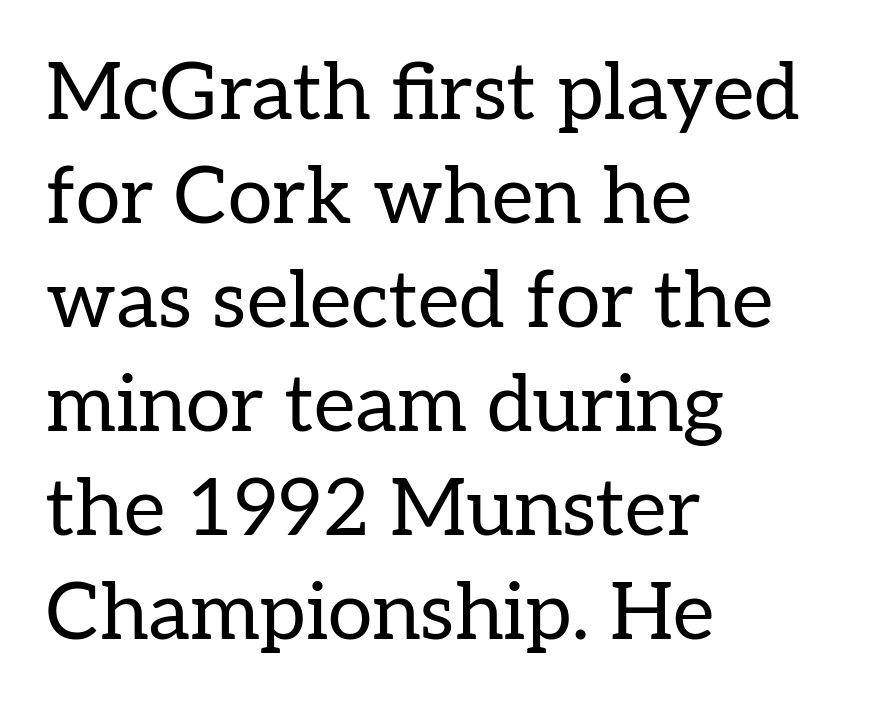
{"serif": "yes", "italic": "no", "bold": "no", "weight": "regular", "width": "normal", "stroke_contrast": "low", "x_height": "medium", "monospaced": "no", "underline": "no", "align": "left", "line_spacing": "normal", "line_spacing_ratio": 1.3, "letter_spacing": "normal", "letter_spacing_em": 0.0, "glyph_px": 80}
